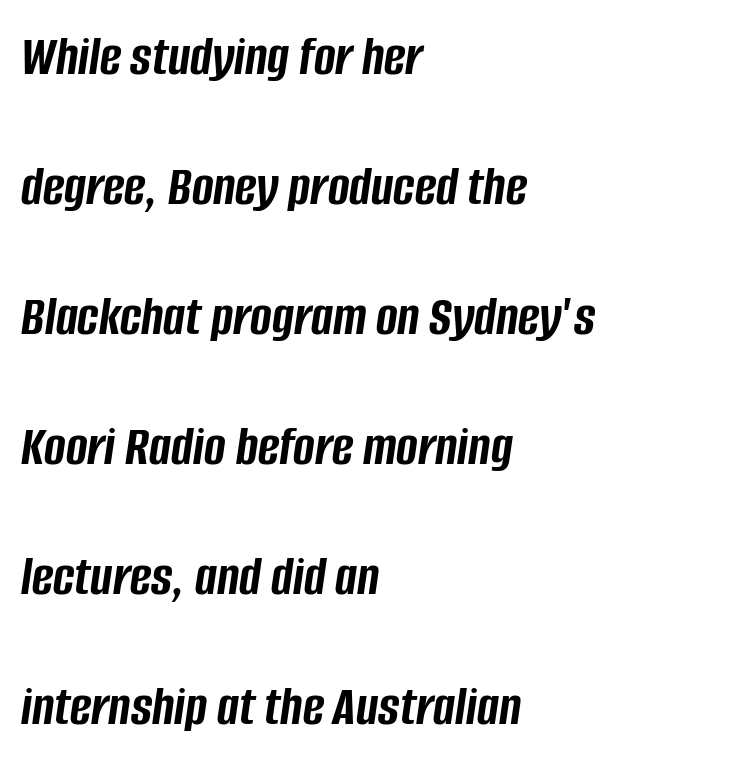
In terms of weight, the rendering is a true, heavy bold. Lines of text with bare space underneath. Short and long lines alike share a common starting point at left. How are the letters spaced? Ordinarily, with no added tracking. This sample uses an oblique cut, with every glyph tilted off the vertical. Widely set lines give the paragraph a tall, airy silhouette.
